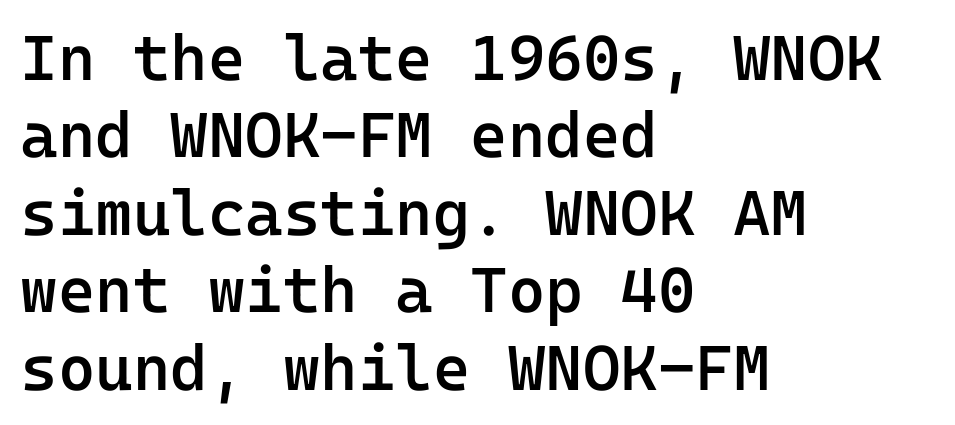
Q: Is the text bold? A: Semi-bold.
Q: Is the text italic (slanted)? A: No, it is upright.
Q: Is the typeface a serif or a sans-serif typeface? A: Sans-serif.
Q: Is the text underlined? A: No.
Q: How is the paragraph aligned? A: Left-aligned.
Q: Is the spacing between letters normal or unusually wide? A: Normal.
Q: Width (condensed, normal, or wide)? A: Normal.
Q: Stroke contrast? A: Low.
Q: x-height? A: Medium.
Q: Monospaced? A: Yes.
